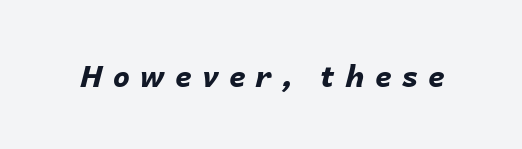
Loose tracking; the words dissolve into strings of separated letters. The string is rendered with underlining switched off. Would a proofreader flag this as italicized? Yes. Do the characters align in a grid? No, the font is proportional. Set as a true bold cut, around the 700 mark.
